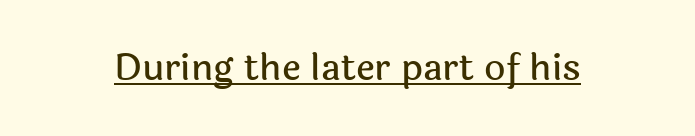
The image shows 37 px sans-serif type, upright; set normal letter spacing, underlined; a medium x-height.
